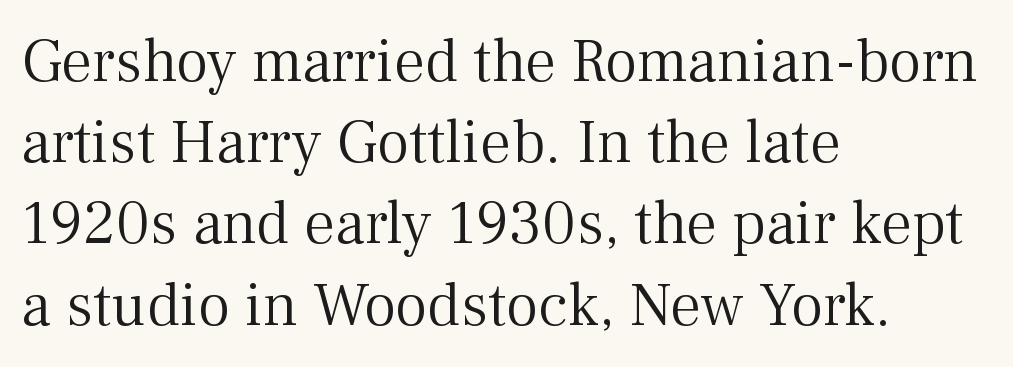
Q: Is the text bold? A: No.
Q: Is the text italic (slanted)? A: No, it is upright.
Q: Is the typeface a serif or a sans-serif typeface? A: Serif.
Q: Is the text underlined? A: No.
Q: How is the paragraph aligned? A: Left-aligned.
Q: Is the spacing between letters normal or unusually wide? A: Normal.
Q: Is the spacing between lines tight, normal or loose? A: Normal.
Q: Width (condensed, normal, or wide)? A: Normal.
Q: Stroke contrast? A: Medium.
Q: x-height? A: Medium.
Q: Monospaced? A: No.
